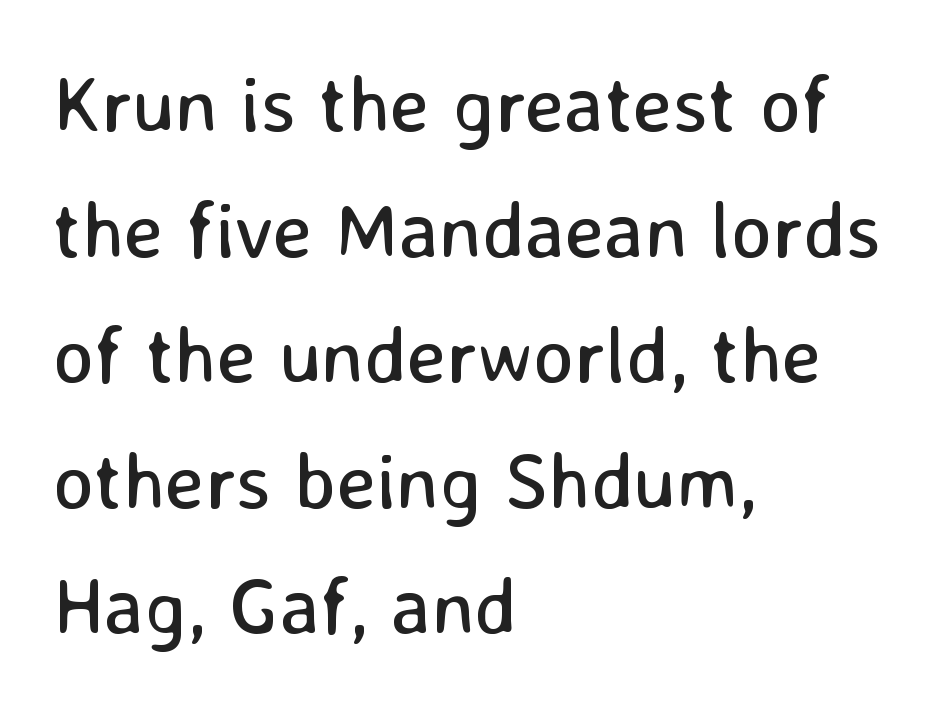
The image shows 79 px regular-weight sans-serif type, upright; set left-aligned, normal line spacing (1.59x), normal letter spacing, not underlined; low stroke contrast and a medium x-height.
